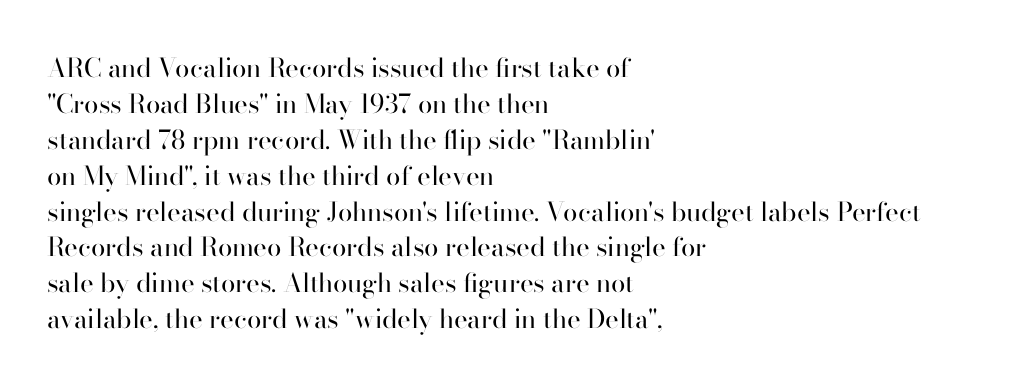
The image shows 26 px text type, upright; set left-aligned, normal line spacing (1.38x), normal letter spacing, not underlined.
